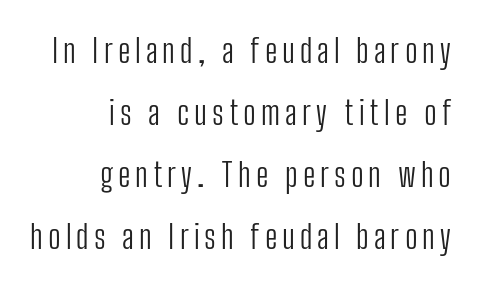
The image shows 33 px light, condensed sans-serif type, upright; set right-aligned, line spacing 1.88x, not underlined; low stroke contrast and a medium x-height.
